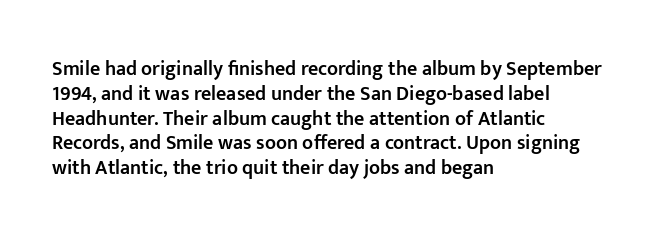
Q: Is the text bold? A: Semi-bold.
Q: Is the text italic (slanted)? A: No, it is upright.
Q: Is the text underlined? A: No.
Q: How is the paragraph aligned? A: Left-aligned.
Q: Is the spacing between letters normal or unusually wide? A: Normal.
